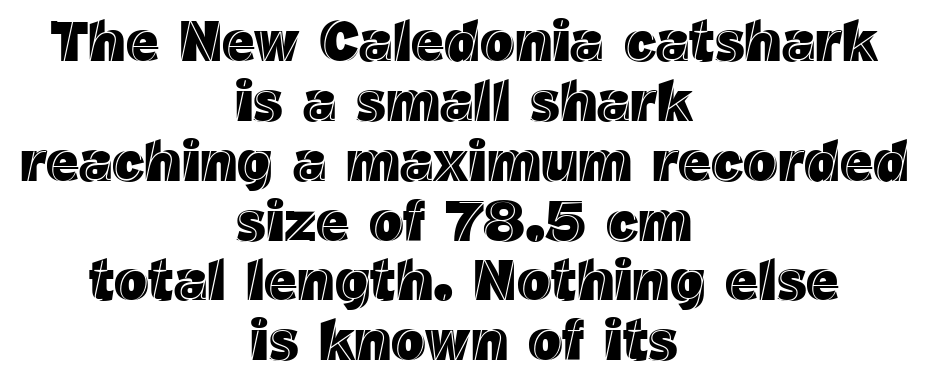
In terms of leading, this rendering errs on the cramped side. The rendering keeps characters at their native spacing. Rule under the text: the space is simply empty. Line starts and ends both wander, symmetrically.
